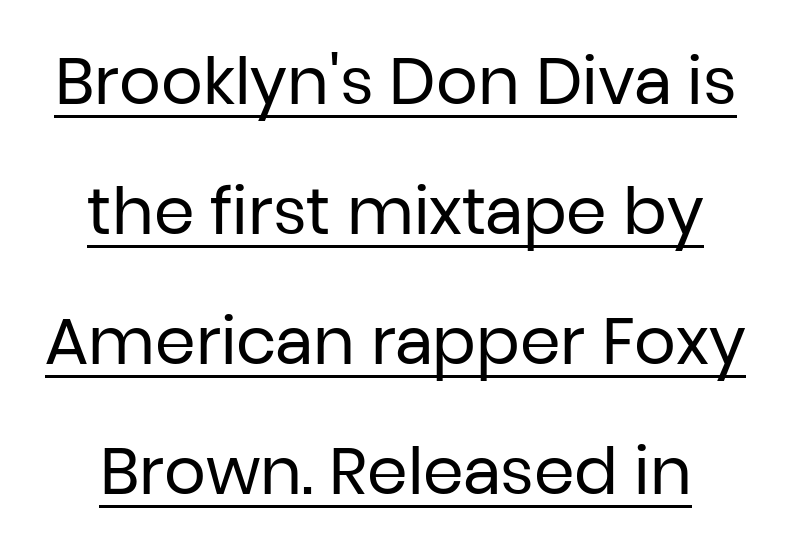
{"serif": "no", "italic": "no", "bold": "no", "weight": "regular", "width": "normal", "stroke_contrast": "low", "x_height": "medium", "monospaced": "no", "underline": "yes", "line_spacing": "loose", "line_spacing_ratio": 2.0, "letter_spacing": "normal", "letter_spacing_em": 0.0, "glyph_px": 65}
